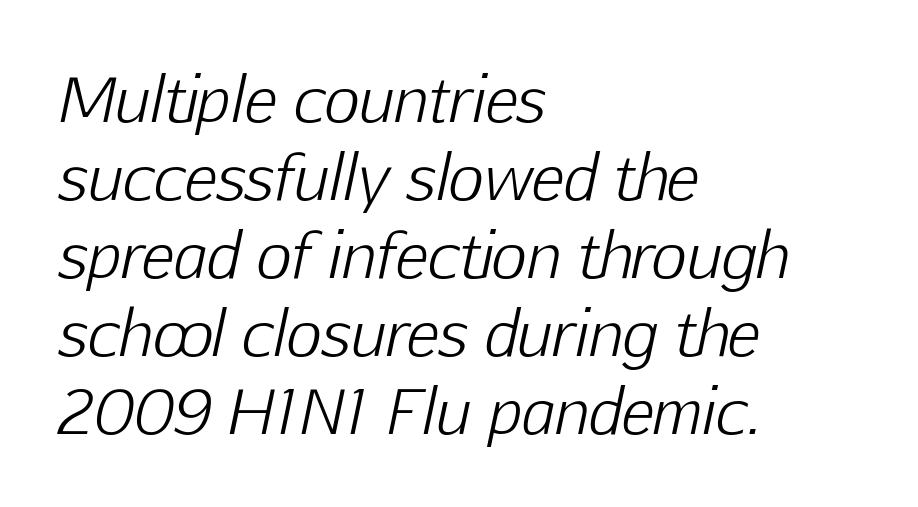
{"italic": "yes", "lean": "right", "slant_degrees": 12, "bold": "no", "weight": "light", "width": "normal", "stroke_contrast": "low", "x_height": "medium", "monospaced": "no", "underline": "no", "align": "left", "line_spacing": "normal", "line_spacing_ratio": 1.28, "letter_spacing": "normal", "letter_spacing_em": 0.0, "glyph_px": 61}
